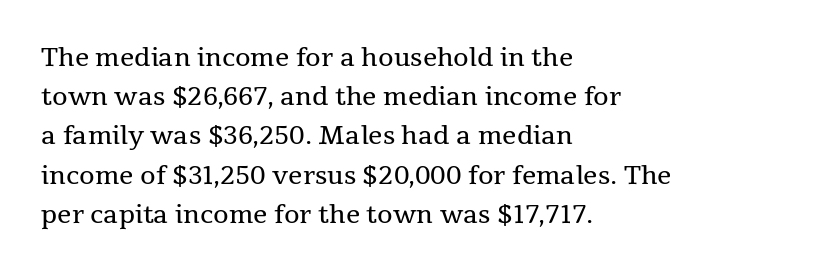
Is this a heavy cut? Hardly; it is regular or lighter. In CSS terms this would be text-align: left. Words appear dense and cohesive because spacing is normal. The gap between lines stays unmarked. Reading down the column, the eye jumps a familiar distance to each next line. This is roman type, the default non-slanted kind.
